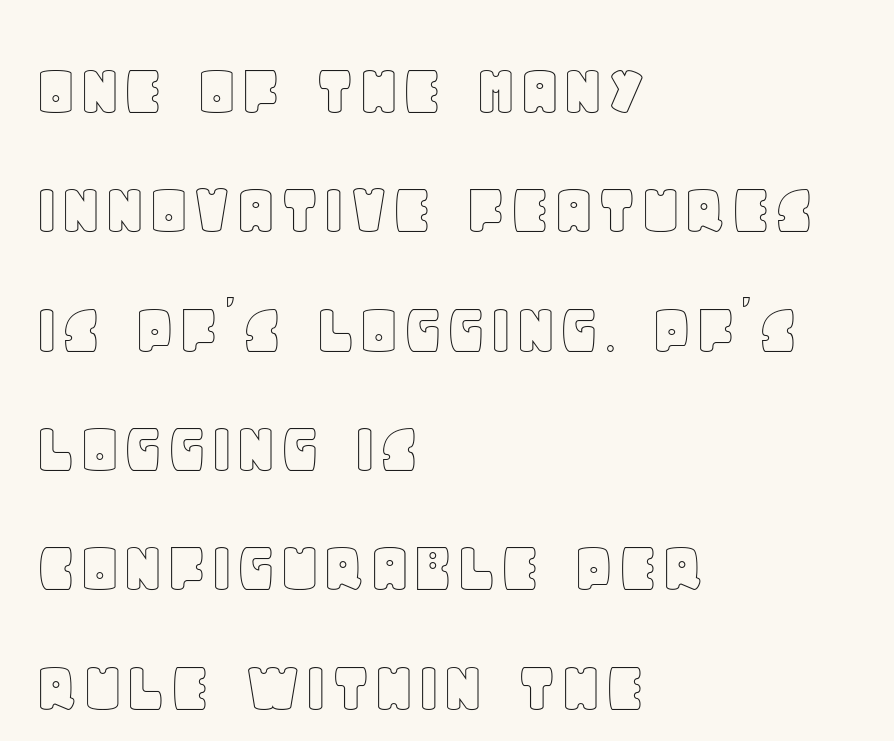
Evenly set lines give the paragraph a standard silhouette. This sample has the flowing, uneven cadence of proportional lettering. Which margin do the lines hug? The left one — the right edge is uneven. These lines were composed using upright roman letters.
